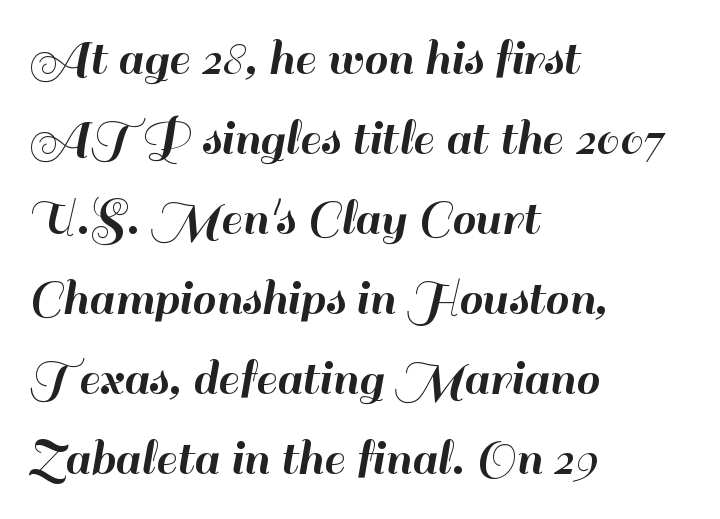
The image shows 53 px sans-serif type; set left-aligned, normal line spacing (1.51x), normal letter spacing, not underlined; high stroke contrast and a small x-height.
